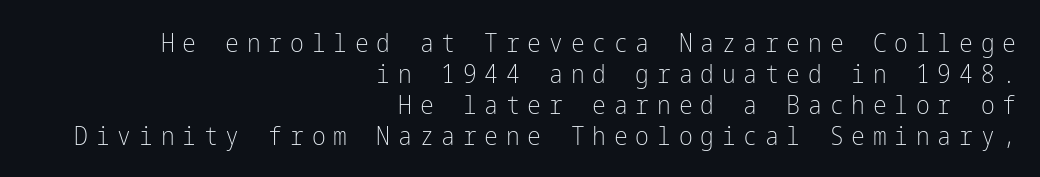
Q: Is the text bold? A: No.
Q: Is the text italic (slanted)? A: No, it is upright.
Q: Is the text underlined? A: No.
Q: How is the paragraph aligned? A: Right-aligned.
Q: Is the spacing between letters normal or unusually wide? A: Unusually wide.
